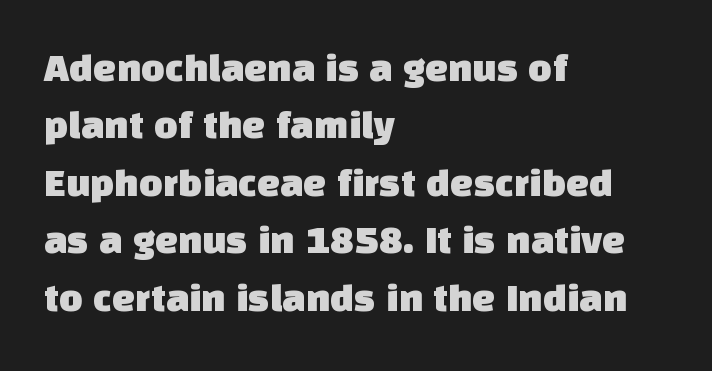
{"serif": "no", "width": "normal", "stroke_contrast": "low", "x_height": "large", "monospaced": "no", "underline": "no", "align": "left", "line_spacing": "normal", "line_spacing_ratio": 1.4, "letter_spacing": "normal", "letter_spacing_em": 0.0, "glyph_px": 41}
